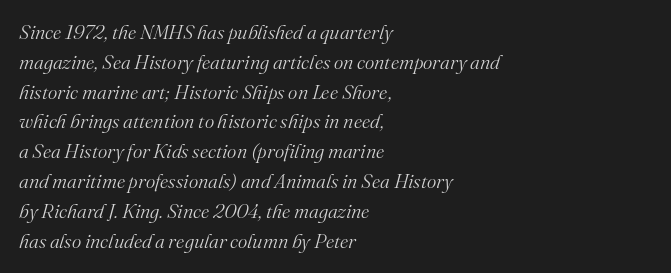
Q: Is the text bold? A: No.
Q: Is the text italic (slanted)? A: Yes, it leans right by about 16 degrees.
Q: Is the text underlined? A: No.
Q: How is the paragraph aligned? A: Left-aligned.
Q: Is the spacing between letters normal or unusually wide? A: Normal.
Q: Is the spacing between lines tight, normal or loose? A: Normal.
